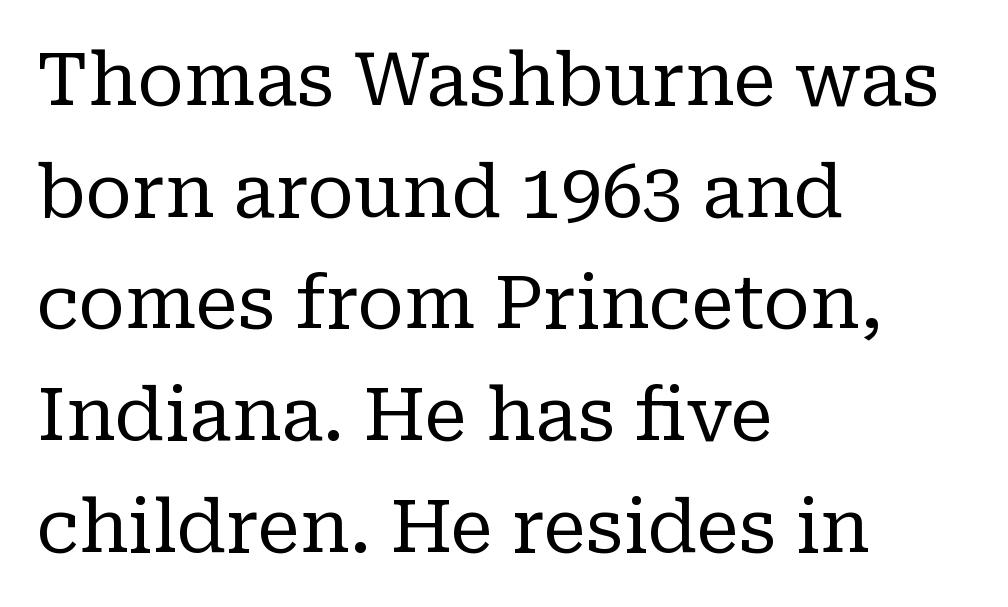
{"serif": "yes", "italic": "no", "bold": "no", "weight": "regular", "width": "normal", "stroke_contrast": "low", "x_height": "medium", "monospaced": "no", "underline": "no", "align": "left", "line_spacing": "normal", "line_spacing_ratio": 1.53, "letter_spacing": "normal", "letter_spacing_em": 0.0, "glyph_px": 73}
